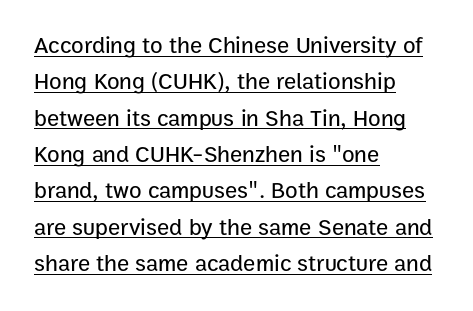
{"italic": "no", "underline": "yes", "align": "left", "line_spacing": "normal", "line_spacing_ratio": 1.58, "letter_spacing": "normal", "letter_spacing_em": 0.0, "glyph_px": 23}
